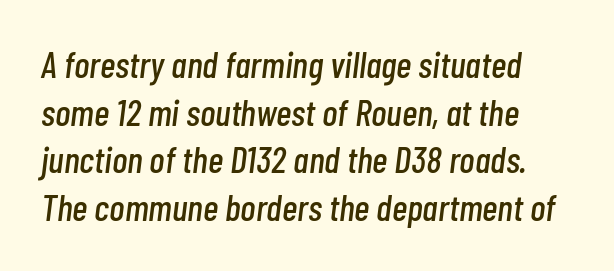
The letters are slanted; this is an italic face. The rendering keeps characters at their native spacing. The text block is weighted toward the left margin, trailing off unevenly rightward. The rendering uses a moderate line-height, typical for paragraphs.
